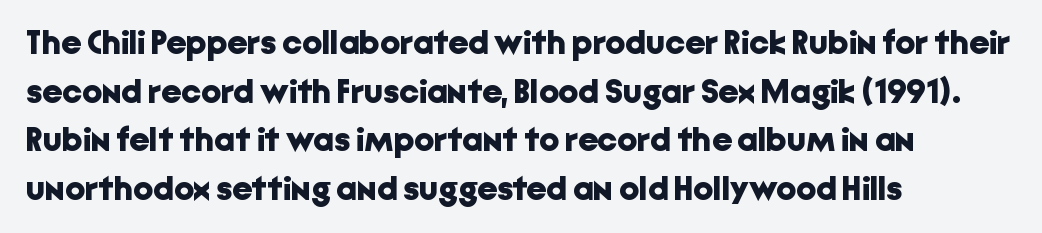
{"serif": "no", "italic": "no", "bold": "yes", "weight": "bold", "width": "normal", "stroke_contrast": "low", "x_height": "medium", "monospaced": "no", "underline": "no", "align": "left", "line_spacing": "normal", "line_spacing_ratio": 1.39, "letter_spacing": "normal", "letter_spacing_em": 0.0, "glyph_px": 35}
